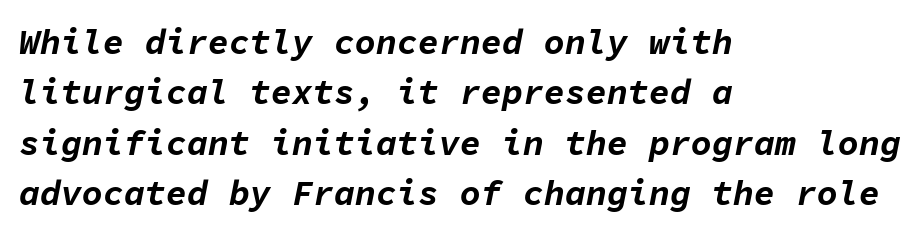
The passage shown has conventional tracking throughout. Where is the straight margin? On the left. When letters slant like this, we call the style italic. One glance says typical: line gaps are just what's usual.
